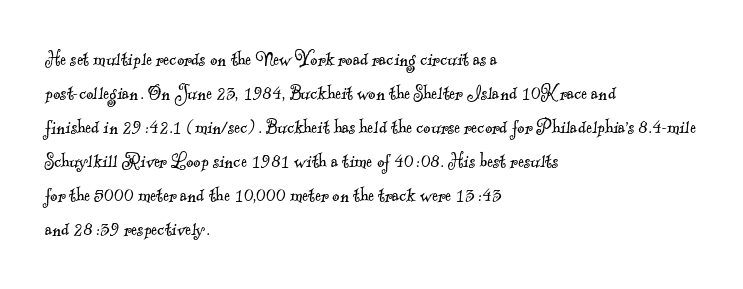
The passage shown is not underscored anywhere. Caption: face not bold, strokes unweighted. Tracking value appears to be zero — textbook default spacing. Leading: standard. The rag falls on the right side of this text block.
